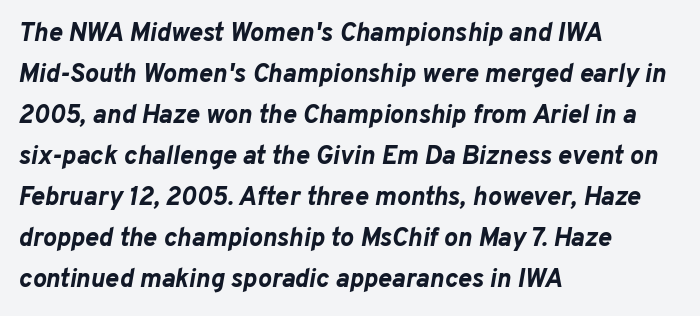
{"italic": "yes", "lean": "right", "slant_degrees": 10, "bold": "yes", "underline": "no", "align": "left", "line_spacing": "normal", "line_spacing_ratio": 1.58, "letter_spacing": "normal", "letter_spacing_em": 0.0, "glyph_px": 26}
